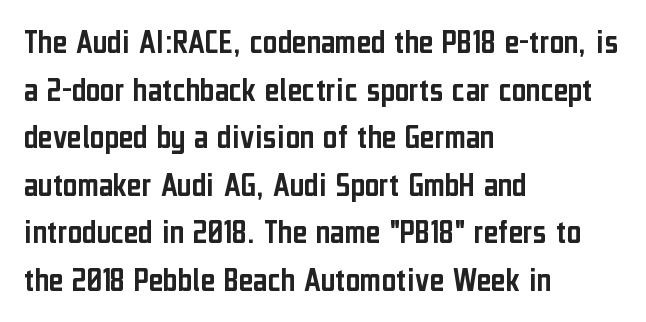
{"serif": "no", "italic": "no", "width": "condensed", "stroke_contrast": "low", "x_height": "medium", "monospaced": "no", "underline": "no", "align": "left", "line_spacing": "normal", "line_spacing_ratio": 1.36, "letter_spacing": "normal", "letter_spacing_em": 0.0, "glyph_px": 35}
